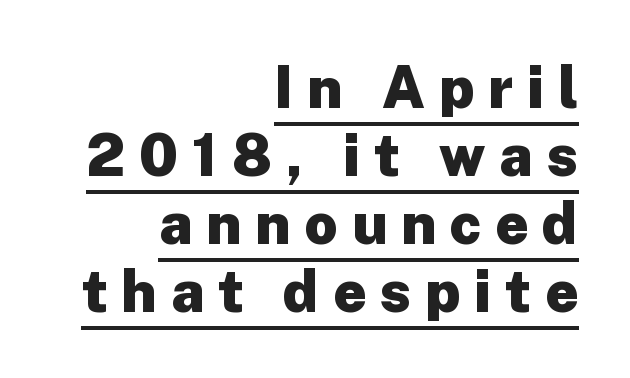
The image shows 58 px heavy sans-serif type, upright; set right-aligned, line spacing 1.17x, unusually wide letter spacing (+0.24 em), underlined; low stroke contrast and a medium x-height.
